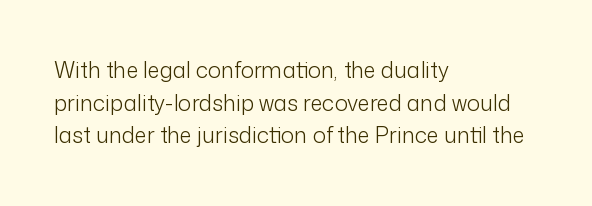
Q: Is the text bold? A: No.
Q: Is the text italic (slanted)? A: No, it is upright.
Q: Is the text underlined? A: No.
Q: How is the paragraph aligned? A: Left-aligned.
Q: Is the spacing between letters normal or unusually wide? A: Normal.
Q: Is the spacing between lines tight, normal or loose? A: Normal.
